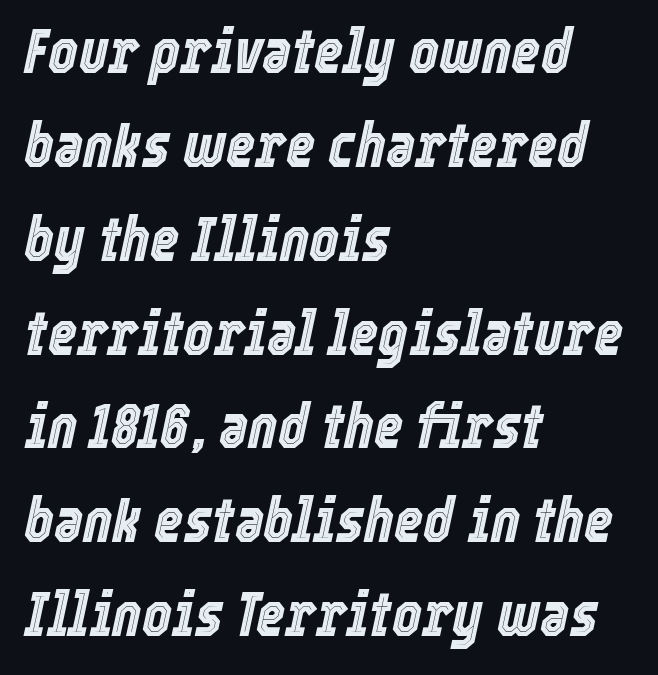
Q: Is the text italic (slanted)? A: Yes, it leans right by about 12 degrees.
Q: Is the text underlined? A: No.
Q: How is the paragraph aligned? A: Left-aligned.
Q: Is the spacing between letters normal or unusually wide? A: Normal.
Q: Is the spacing between lines tight, normal or loose? A: Normal.
Q: Width (condensed, normal, or wide)? A: Condensed.
Q: x-height? A: Medium.
Q: Monospaced? A: No.
